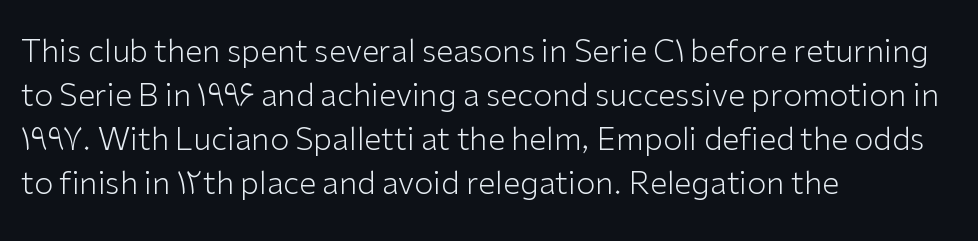
Are there feet on the stems? There aren't — it's a sans. Casual observation: everything's shoved over to the left. The typeface has the unassuming heft of standard copy or less. The rendering keeps characters at their native spacing. Does the lettering tilt? It doesn't — this is upright.
